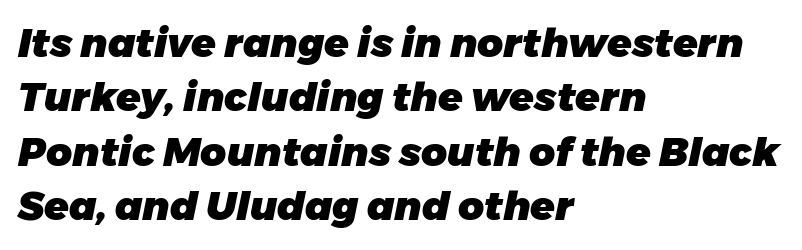
Is there much room between lines? A standard amount, neither cramped nor airy. Beneath every word, the page is bare. Notice how the passage keeps a crisp vertical edge on the left only. How are the letters spaced? Ordinarily, with no added tracking. Here the designer chose a conventional face with non-uniform glyph widths.
